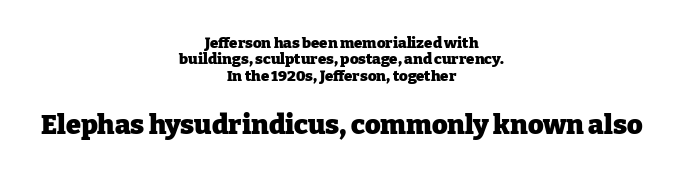
{"italic": "no", "bold": "yes", "underline": "no", "align": "center", "line_spacing": "tight", "line_spacing_ratio": 1.09, "letter_spacing": "normal", "letter_spacing_em": 0.0, "larger_block": "second", "size_ratio": 1.8, "glyph_px": 27}
